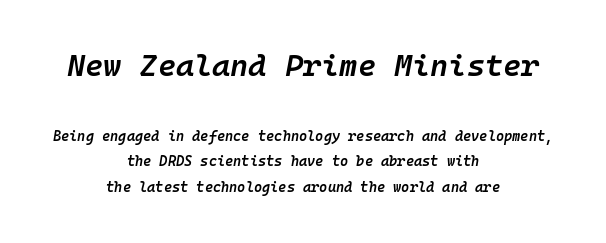
Q: Is the text bold? A: Semi-bold.
Q: Is the text italic (slanted)? A: Yes, it leans right by about 10 degrees.
Q: Is the text underlined? A: No.
Q: How is the paragraph aligned? A: Centered.
Q: Is the spacing between letters normal or unusually wide? A: Normal.
Q: Which block of text is set in a larger size, the first (top) or the second (bottom)? A: The first (top) one.
Q: Width (condensed, normal, or wide)? A: Normal.
Q: Stroke contrast? A: Low.
Q: x-height? A: Medium.
Q: Monospaced? A: Yes.
